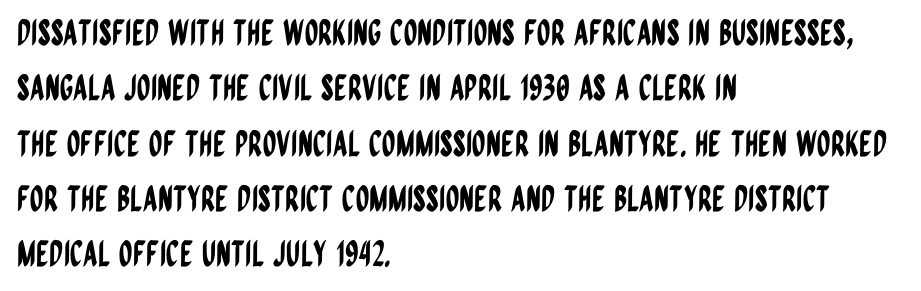
The image shows 35 px condensed sans-serif type, upright; set left-aligned, normal line spacing (1.58x), normal letter spacing, not underlined; low stroke contrast and a large x-height.
